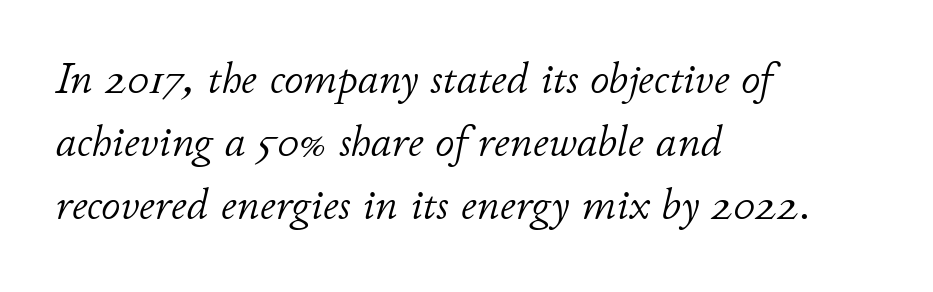
Observe the ordinary spacing: letters are neighbours, not strangers. Plain, unruled lines of type. The paragraph shown leans on its left margin. This sample keeps an unexceptional amount of space between lines. Each letter keeps its own natural width here, so spacing adapts to shape.
